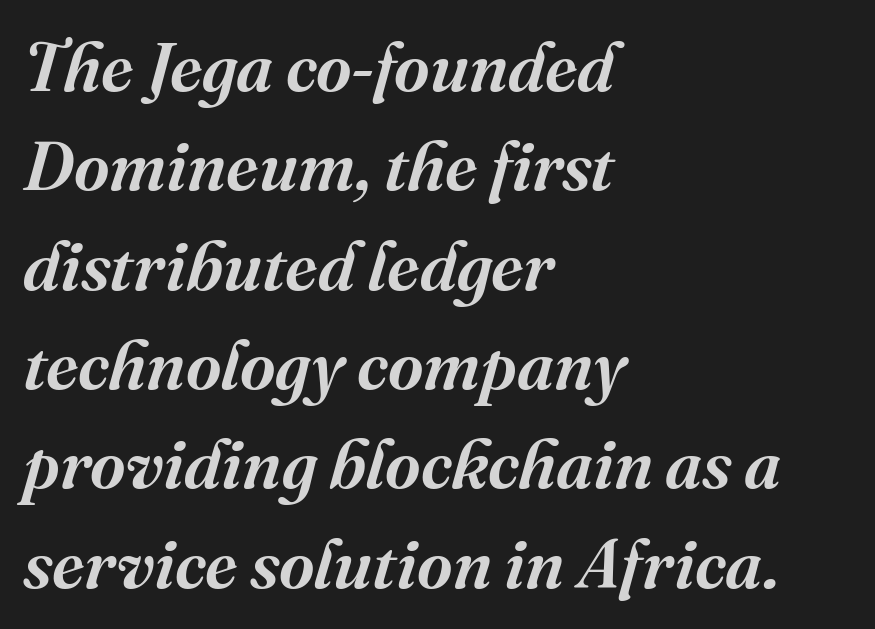
Q: Is the text italic (slanted)? A: Yes, it leans right by about 16 degrees.
Q: Is the typeface a serif or a sans-serif typeface? A: Serif.
Q: Is the text underlined? A: No.
Q: How is the paragraph aligned? A: Left-aligned.
Q: Is the spacing between letters normal or unusually wide? A: Normal.
Q: Is the spacing between lines tight, normal or loose? A: Normal.
Q: Width (condensed, normal, or wide)? A: Normal.
Q: Stroke contrast? A: Medium.
Q: x-height? A: Medium.
Q: Monospaced? A: No.
